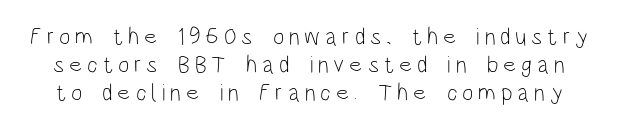
The image shows 24 px text type, upright; set line spacing 1.16x, unusually wide letter spacing (+0.2 em), not underlined.
